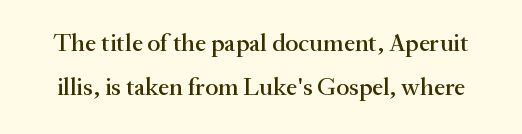
These lines keep a tight, regular rhythm from letter to letter. The passage shown is not underscored anywhere. This sample uses an upright cut, with every glyph sitting square on the baseline.
